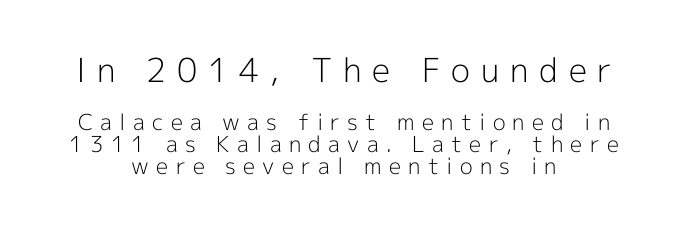
Q: Is the text bold? A: No.
Q: Is the text italic (slanted)? A: No, it is upright.
Q: Is the typeface a serif or a sans-serif typeface? A: Sans-serif.
Q: Is the text underlined? A: No.
Q: How is the paragraph aligned? A: Centered.
Q: Is the spacing between letters normal or unusually wide? A: Unusually wide.
Q: Is the spacing between lines tight, normal or loose? A: Tight.
Q: Which block of text is set in a larger size, the first (top) or the second (bottom)? A: The first (top) one.
Q: Width (condensed, normal, or wide)? A: Normal.
Q: x-height? A: Medium.
Q: Monospaced? A: No.
